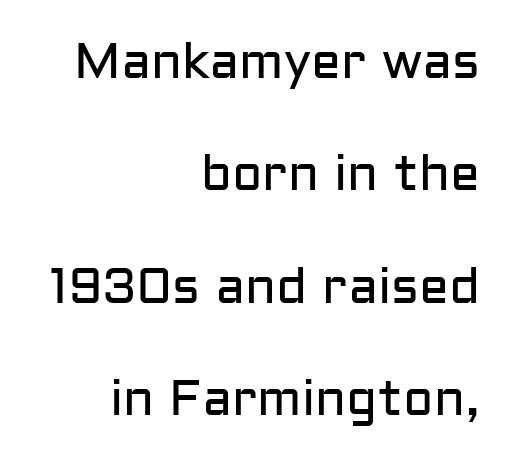
The image shows 50 px regular-weight sans-serif type, upright; set right-aligned, loose line spacing (2.25x), normal letter spacing, not underlined; low stroke contrast and a medium x-height.
